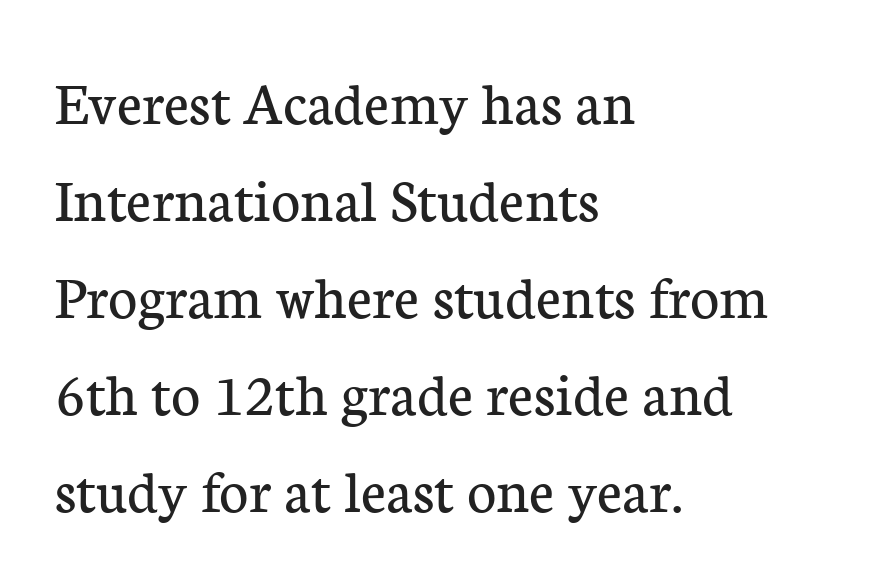
{"serif": "yes", "italic": "no", "bold": "no", "weight": "regular", "width": "normal", "stroke_contrast": "low", "x_height": "medium", "monospaced": "no", "underline": "no", "align": "left", "line_spacing": "normal", "line_spacing_ratio": 1.54, "letter_spacing": "normal", "letter_spacing_em": 0.0, "glyph_px": 63}
